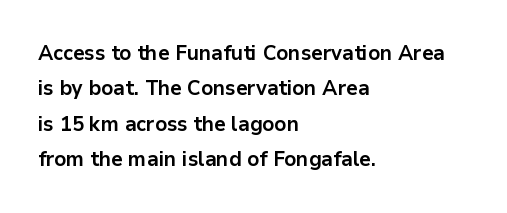
Letter spacing: default. Descenders are the only things crossing below the line. Unlike italic type, these characters show no tilt at all. The setting favours the left margin, as ordinary paragraphs usually do. If you measured baseline to baseline, you'd find a middling distance.
